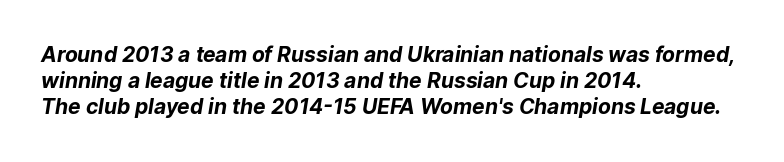
The image shows 21 px bold type; set left-aligned, line spacing 1.24x, normal letter spacing, not underlined.
